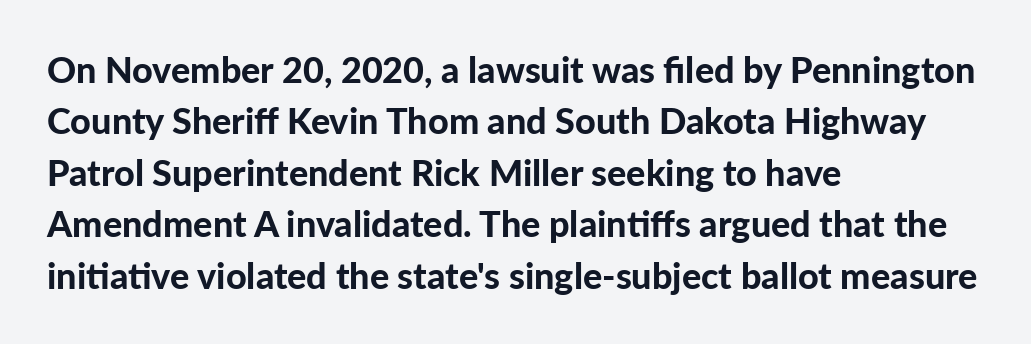
Words appear dense and cohesive because spacing is normal. This sample has the flowing, uneven cadence of proportional lettering. Underline: absent. The text was rendered using a sans face with plain stroke endings. Honestly, the row spacing looks completely unremarkable. Is there any slant? The stems are plumb.
